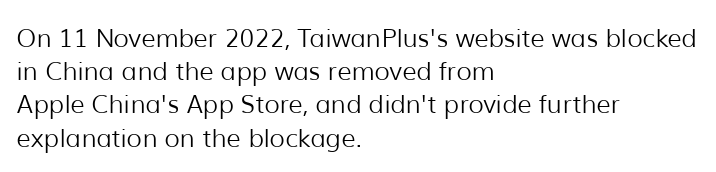
{"italic": "no", "bold": "no", "underline": "no", "align": "left", "line_spacing": "normal", "line_spacing_ratio": 1.33, "letter_spacing": "normal", "letter_spacing_em": 0.0, "glyph_px": 25}
